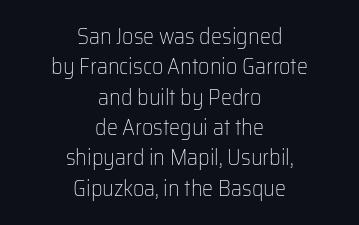
The specimen reads as upright at a glance. The leading is moderate, giving the passage an even texture. Underline: absent. A light-to-regular cut is what we see here.
